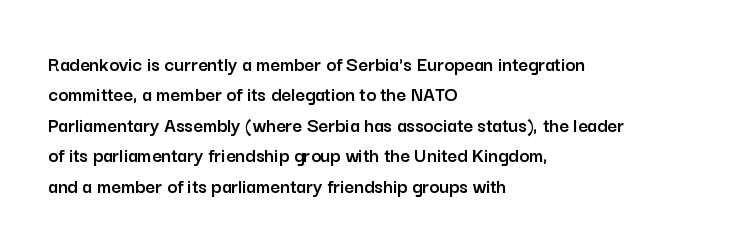
A bare baseline throughout the passage. This rendering uses left alignment, leaving the right contour irregular. Vertical strokes here are truly vertical. Glyph-to-glyph distance matches everyday printed text. If you measured baseline to baseline, you'd find a middling distance.
